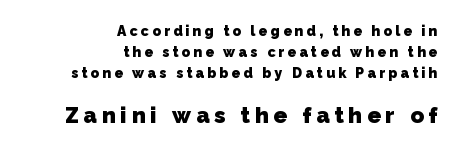
Successive baselines arrive at the customary interval. This rendering features lettering with no underline. Stroke thickness is high; the sample reads as a true bold. Leftover space on each line is placed entirely before the opening word. Between one letter and the next there's a generous, obvious gap.
